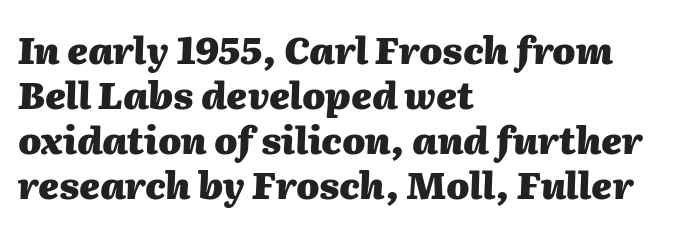
The image shows 37 px heavy type, italic (leaning right); set left-aligned, line spacing 1.22x, normal letter spacing, not underlined; medium stroke contrast and a medium x-height.
